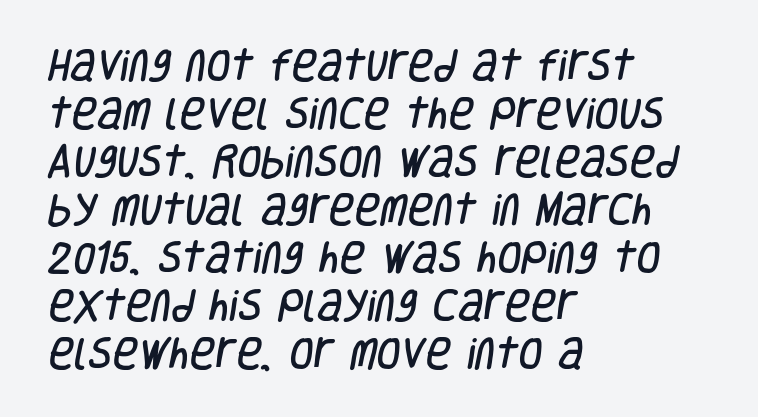
The image shows 35 px condensed sans-serif type; set left-aligned, normal line spacing (1.37x), normal letter spacing, not underlined; low stroke contrast and a large x-height.
